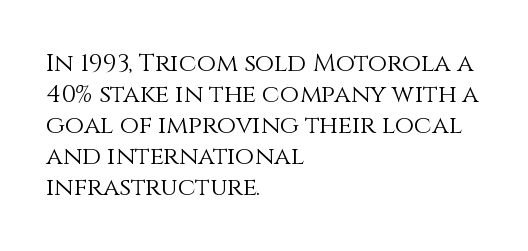
A light-to-regular cut is what we see here. Clear beneath every line of the passage. Vertical strokes here are truly vertical. The passage shown has conventional tracking throughout. Leftover space on each line is placed entirely after the last word.
